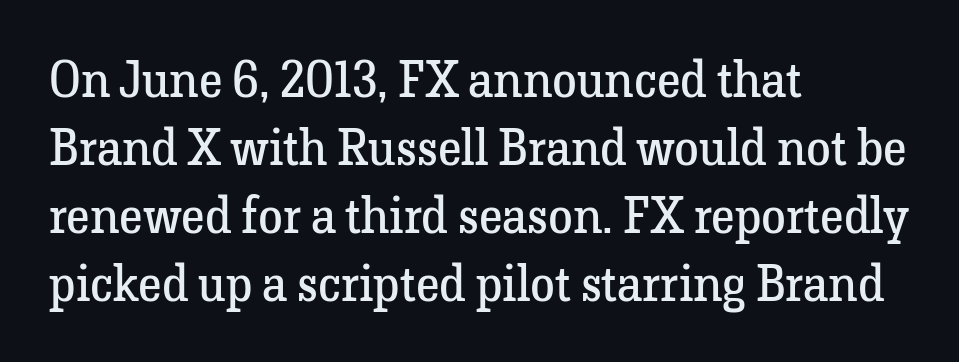
Q: Is the text bold? A: No.
Q: Is the text italic (slanted)? A: No, it is upright.
Q: Is the typeface a serif or a sans-serif typeface? A: Serif.
Q: Is the text underlined? A: No.
Q: How is the paragraph aligned? A: Left-aligned.
Q: Is the spacing between letters normal or unusually wide? A: Normal.
Q: Is the spacing between lines tight, normal or loose? A: Normal.
Q: Width (condensed, normal, or wide)? A: Normal.
Q: Stroke contrast? A: Low.
Q: x-height? A: Medium.
Q: Monospaced? A: No.
